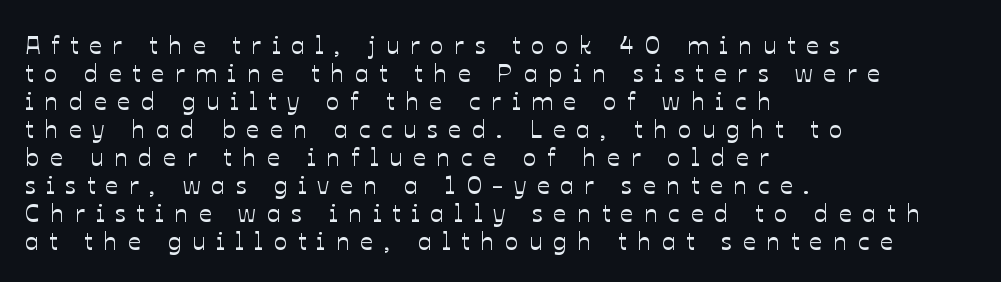
Successive baselines arrive quickly, one right under another. You can tell it's not italic because the verticals are truly vertical. Characters follow at a spacing far wider than the type designer built in. These lines are set flush left with a ragged right edge. Plain, unruled lines of type.
